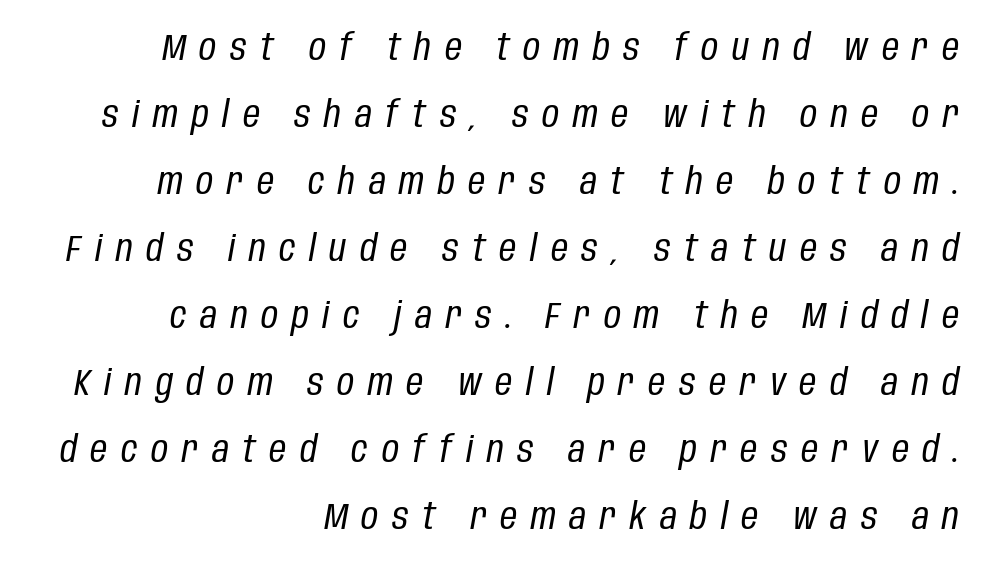
{"italic": "yes", "lean": "right", "slant_degrees": 10, "bold": "no", "weight": "regular", "width": "condensed", "stroke_contrast": "low", "x_height": "large", "monospaced": "no", "underline": "no", "align": "right", "line_spacing_ratio": 1.81, "letter_spacing": "wide", "letter_spacing_em": 0.37, "glyph_px": 37}
